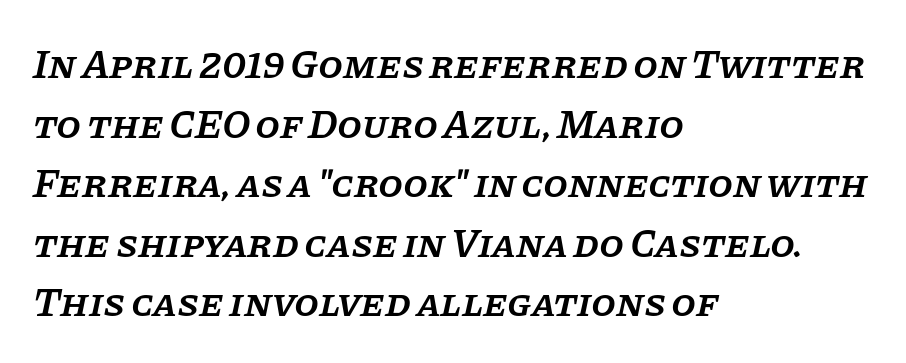
The image shows 40 px semibold serif type, italic (leaning right); set left-aligned, normal line spacing (1.49x), normal letter spacing, not underlined; low stroke contrast and a large x-height.
